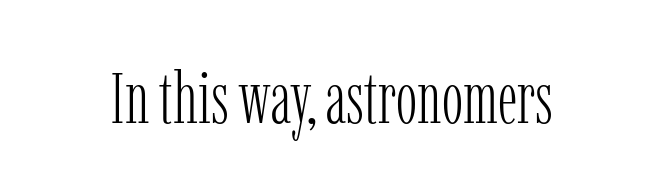
Plain, unruled lines of type. Proportional: the letters do not fall into vertical columns. If you drew a line through each stem, it would be perfectly vertical. Unlike a clean sans, this face finishes its strokes with serifs. Weight: regular or lighter.
